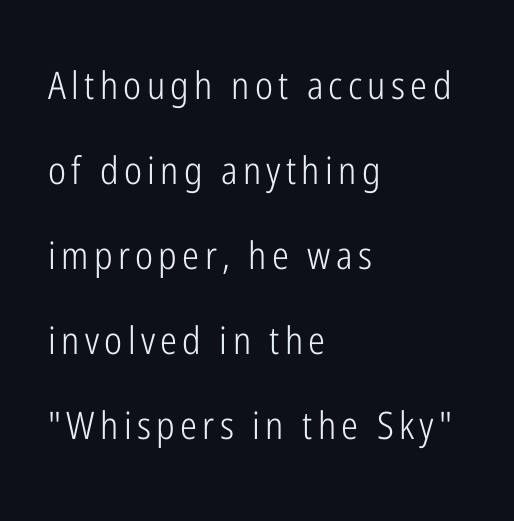
{"serif": "no", "italic": "no", "bold": "no", "weight": "light", "width": "condensed", "stroke_contrast": "low", "x_height": "medium", "monospaced": "no", "underline": "no", "align": "left", "line_spacing": "loose", "line_spacing_ratio": 2.24, "glyph_px": 38}
